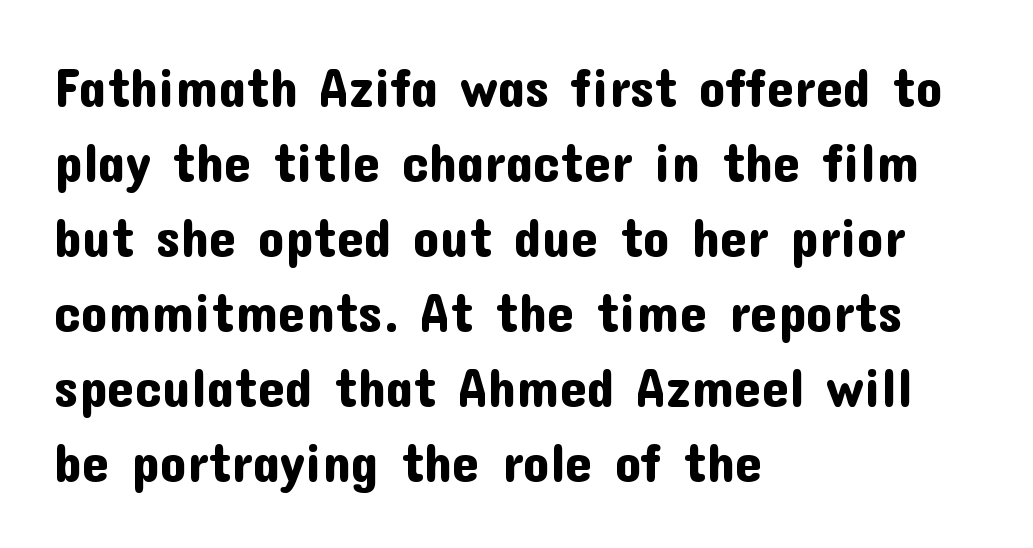
The image shows 54 px sans-serif type, upright; set left-aligned, normal line spacing (1.39x), normal letter spacing, not underlined; low stroke contrast and a medium x-height.
